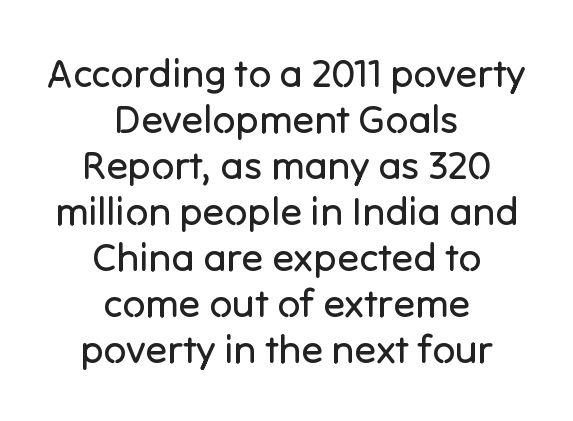
The image shows 40 px regular-weight sans-serif type, upright; set centered, tight line spacing (1.15x), normal letter spacing, not underlined; low stroke contrast and a medium x-height.
